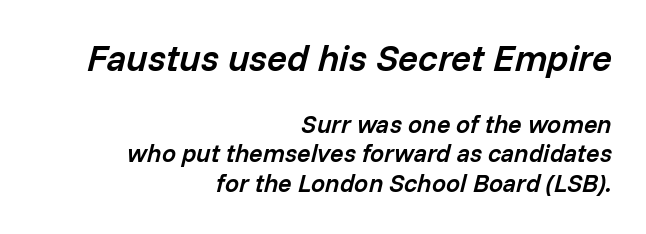
{"italic": "yes", "lean": "right", "slant_degrees": 14, "bold": "semi", "weight": "semibold", "width": "normal", "stroke_contrast": "low", "x_height": "medium", "monospaced": "no", "underline": "no", "align": "right", "line_spacing_ratio": 1.19, "letter_spacing": "normal", "letter_spacing_em": 0.0, "larger_block": "first", "size_ratio": 1.48, "glyph_px": 37}
